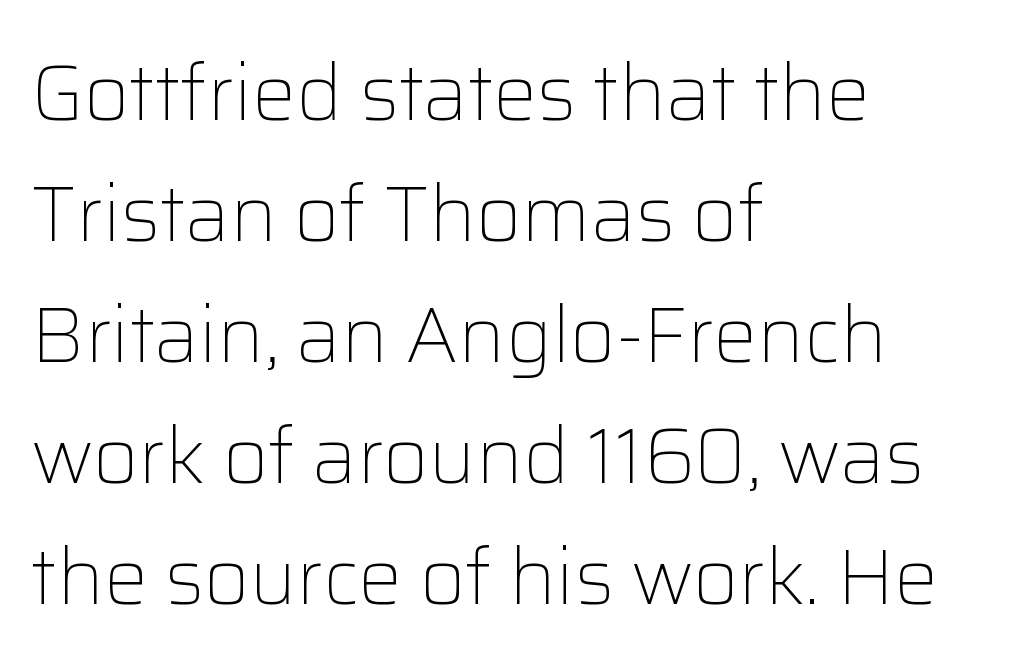
Q: Is the text bold? A: No.
Q: Is the text italic (slanted)? A: No, it is upright.
Q: Is the typeface a serif or a sans-serif typeface? A: Sans-serif.
Q: Is the text underlined? A: No.
Q: How is the paragraph aligned? A: Left-aligned.
Q: Is the spacing between letters normal or unusually wide? A: Normal.
Q: Is the spacing between lines tight, normal or loose? A: Normal.
Q: Width (condensed, normal, or wide)? A: Normal.
Q: Stroke contrast? A: Low.
Q: x-height? A: Medium.
Q: Monospaced? A: No.
